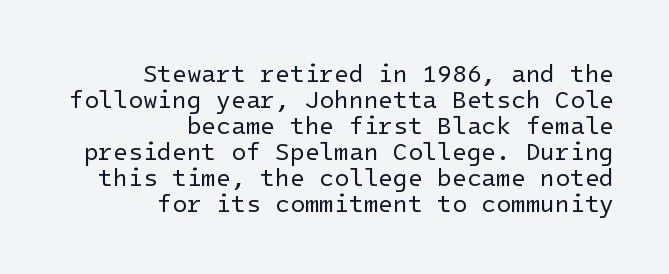
{"italic": "no", "bold": "no", "underline": "no", "align": "right", "line_spacing": "tight", "line_spacing_ratio": 1.08, "letter_spacing": "normal", "letter_spacing_em": 0.0, "glyph_px": 24}
